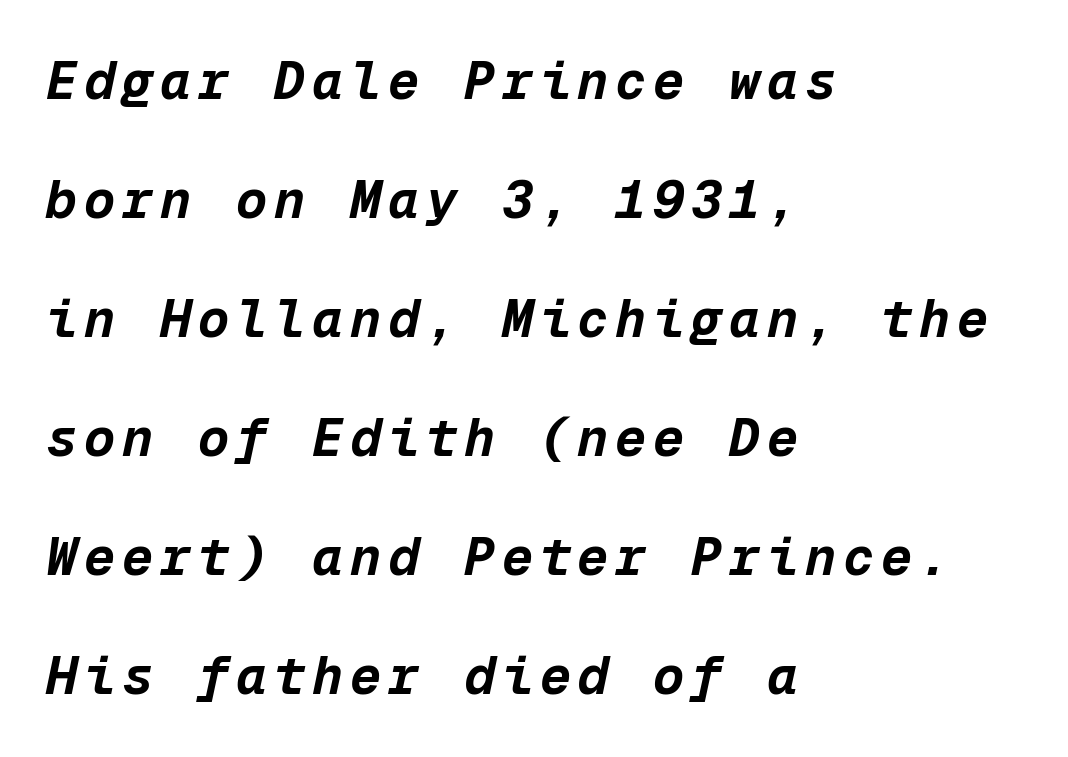
The image shows 52 px bold type, italic (leaning right), monospaced; set left-aligned, loose line spacing (2.29x), not underlined; low stroke contrast and a medium x-height.
